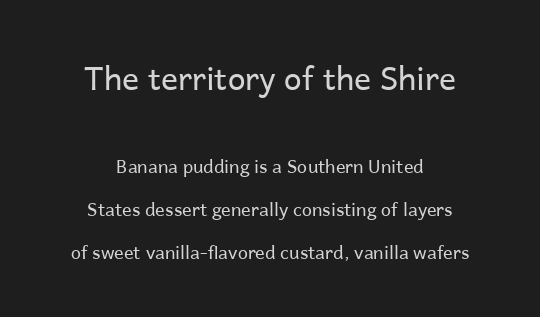
{"serif": "no", "italic": "no", "bold": "no", "weight": "regular", "width": "normal", "stroke_contrast": "low", "x_height": "medium", "monospaced": "no", "underline": "no", "align": "center", "line_spacing": "loose", "line_spacing_ratio": 2.37, "letter_spacing": "normal", "letter_spacing_em": 0.0, "larger_block": "first", "size_ratio": 1.78, "glyph_px": 32}
